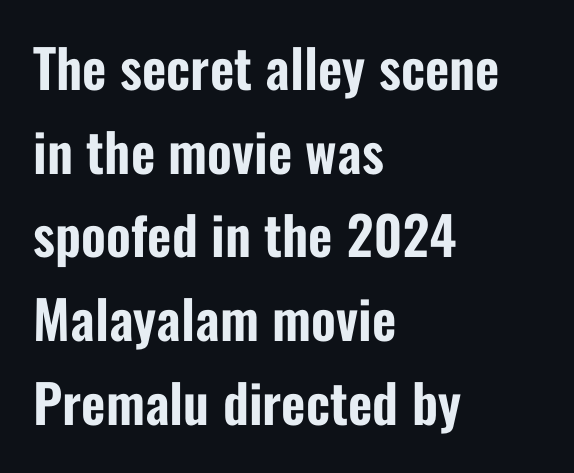
To sum up the face: it is a sans, with no serifs. Vertical spacing — default. Vertical strokes here are truly vertical. Underlining? Definitely not there. Think of a printed novel: that variable character pitch is what you see here. Leftover space on each line is placed entirely after the last word.
